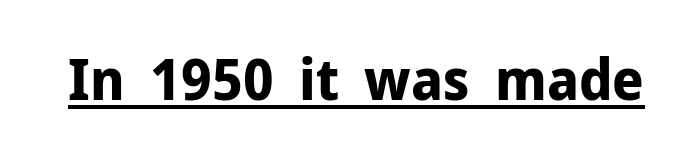
{"serif": "no", "italic": "no", "bold": "yes", "weight": "bold", "width": "normal", "stroke_contrast": "low", "x_height": "medium", "monospaced": "no", "underline": "yes", "letter_spacing": "normal", "letter_spacing_em": 0.0, "glyph_px": 57}
